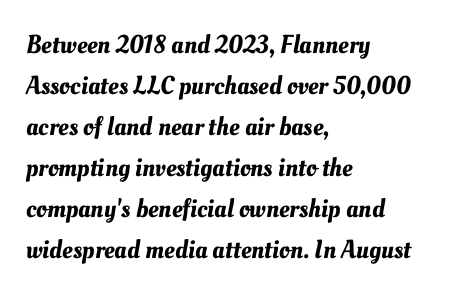
The image shows 26 px text type; set left-aligned, normal line spacing (1.58x), normal letter spacing, not underlined.
